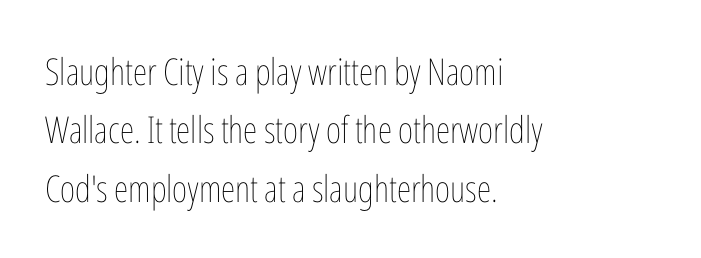
Q: Is the text bold? A: No.
Q: Is the text italic (slanted)? A: No, it is upright.
Q: Is the text underlined? A: No.
Q: How is the paragraph aligned? A: Left-aligned.
Q: Is the spacing between letters normal or unusually wide? A: Normal.
Q: Is the spacing between lines tight, normal or loose? A: Normal.
Q: Width (condensed, normal, or wide)? A: Condensed.
Q: Stroke contrast? A: Low.
Q: x-height? A: Medium.
Q: Monospaced? A: No.
